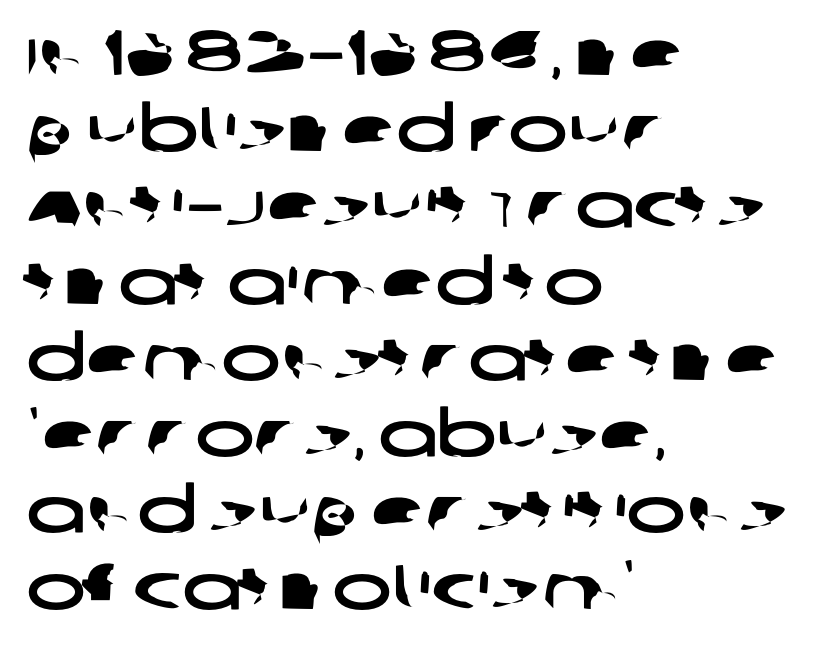
Q: Is the typeface a serif or a sans-serif typeface? A: Sans-serif.
Q: Is the text underlined? A: No.
Q: How is the paragraph aligned? A: Left-aligned.
Q: Is the spacing between letters normal or unusually wide? A: Normal.
Q: Width (condensed, normal, or wide)? A: Wide.
Q: Stroke contrast? A: Low.
Q: x-height? A: Large.
Q: Monospaced? A: No.
